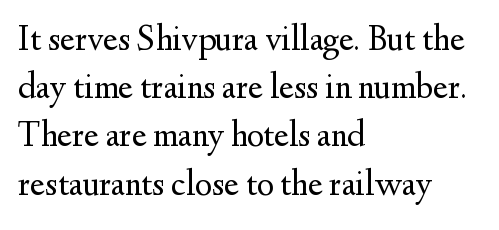
The image shows 36 px regular-weight serif type, upright; set left-aligned, normal line spacing (1.34x), normal letter spacing, not underlined; medium stroke contrast and a small x-height.
